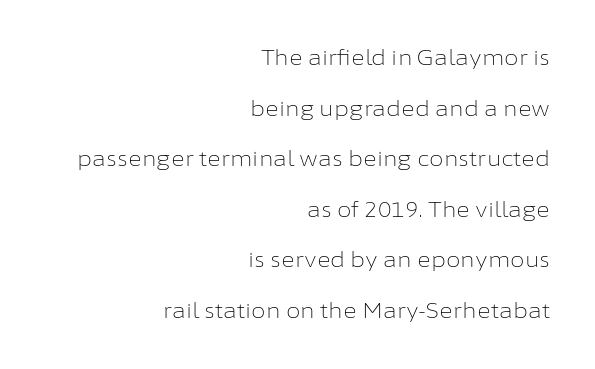
The axis of the letterforms is exactly vertical. Airy leading. Observe the ordinary spacing: letters are neighbours, not strangers. The face looks like a standard text weight, possibly lighter.
